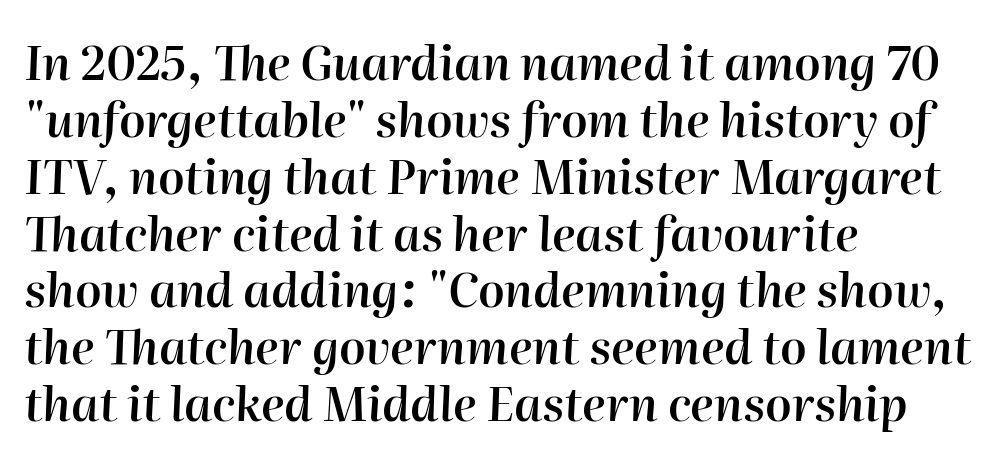
Leftover space on each line is placed entirely after the last word. Between one letter and the next there's only the usual sliver of space. Notice how the stems are inclined rather than vertical — that's the hallmark of italics. This sample has the flowing, uneven cadence of proportional lettering. Semibold letterforms, between regular and bold. A clean baseline with only descenders dipping below it.
